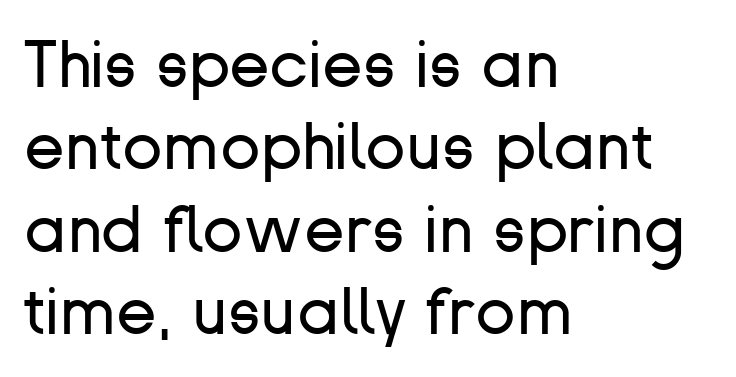
Q: Is the text bold? A: No.
Q: Is the text italic (slanted)? A: No, it is upright.
Q: Is the typeface a serif or a sans-serif typeface? A: Sans-serif.
Q: Is the text underlined? A: No.
Q: How is the paragraph aligned? A: Left-aligned.
Q: Is the spacing between letters normal or unusually wide? A: Normal.
Q: Is the spacing between lines tight, normal or loose? A: Normal.
Q: Width (condensed, normal, or wide)? A: Normal.
Q: Stroke contrast? A: Low.
Q: x-height? A: Medium.
Q: Monospaced? A: No.
